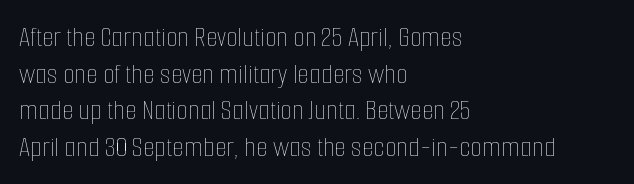
Q: Is the text bold? A: No.
Q: Is the text italic (slanted)? A: No, it is upright.
Q: Is the text underlined? A: No.
Q: How is the paragraph aligned? A: Left-aligned.
Q: Is the spacing between letters normal or unusually wide? A: Normal.
Q: Width (condensed, normal, or wide)? A: Condensed.
Q: Stroke contrast? A: Low.
Q: x-height? A: Medium.
Q: Monospaced? A: No.
